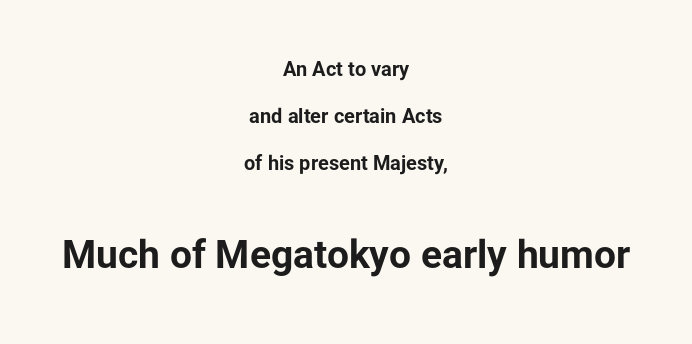
Q: Is the text bold? A: Yes.
Q: Is the text italic (slanted)? A: No, it is upright.
Q: Is the typeface a serif or a sans-serif typeface? A: Sans-serif.
Q: Is the text underlined? A: No.
Q: How is the paragraph aligned? A: Centered.
Q: Is the spacing between letters normal or unusually wide? A: Normal.
Q: Is the spacing between lines tight, normal or loose? A: Loose.
Q: Which block of text is set in a larger size, the first (top) or the second (bottom)? A: The second (bottom) one.
Q: Width (condensed, normal, or wide)? A: Normal.
Q: Stroke contrast? A: Low.
Q: x-height? A: Medium.
Q: Monospaced? A: No.
